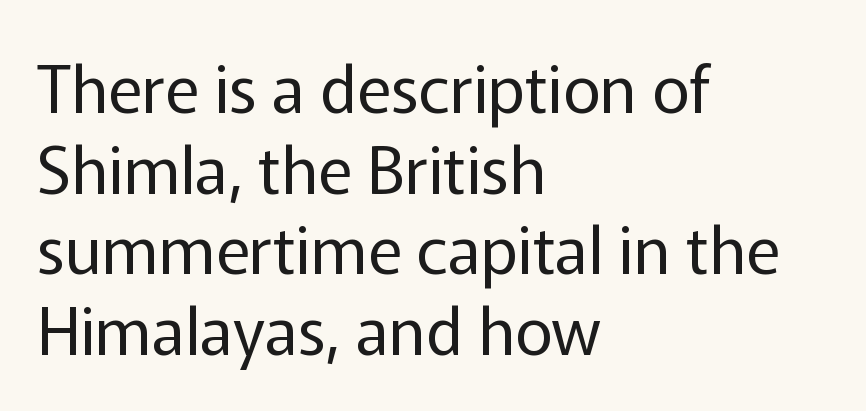
Serifs: no, the terminals of the letterforms are clean. A student would call this left alignment; a typographer would say flush left, rag right. Do the characters align in a grid? No, the font is proportional. Lines of text with bare space underneath. No extra tracking has been applied to these lines. Ascenders rise straight up at ninety degrees.
